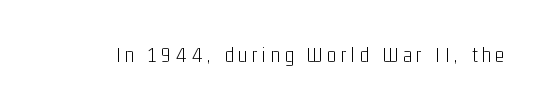
The image shows 21 px text type, upright; set unusually wide letter spacing (+0.23 em), not underlined.
